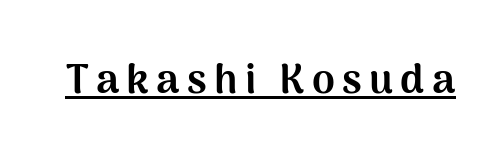
Strong, thick strokes mark this as bold type. The font family rendered here belongs to the sans-serif group. The specimen includes a rule beneath the text block's lines. Do the letters lean? They stand straight.
